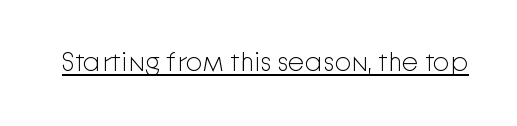
The image shows 27 px text type, upright; set normal letter spacing, underlined.
